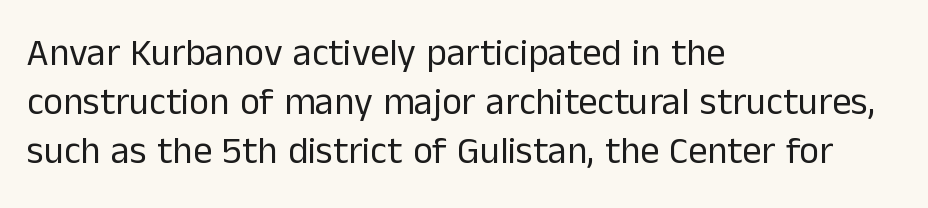
{"serif": "no", "italic": "no", "bold": "no", "weight": "regular", "width": "normal", "stroke_contrast": "low", "x_height": "medium", "monospaced": "no", "underline": "no", "align": "left", "line_spacing": "normal", "line_spacing_ratio": 1.29, "letter_spacing": "normal", "letter_spacing_em": 0.0, "glyph_px": 38}
